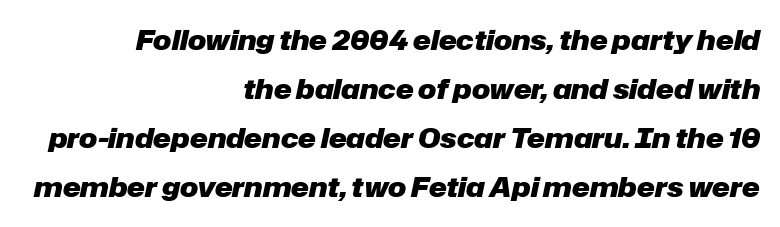
Casual observation: everything's shoved over to the right. The specimen reads as italic at a glance. The letterforms sit shoulder to shoulder at normal distance. The specimen omits any rule beneath the text block's lines. This is heavy type, rendered in bold.
